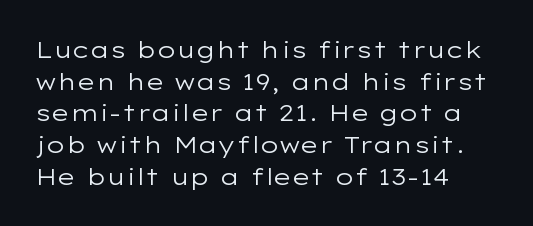
A roman cut, with each character standing at attention. Line spacing here is normal. The text block is weighted toward the left margin, trailing off unevenly rightward. Lines of text with bare space underneath. Nothing unusual about the tracking: characters are spaced as the font intends. A quiet, ordinary-to-light weight characterises the typeface.
